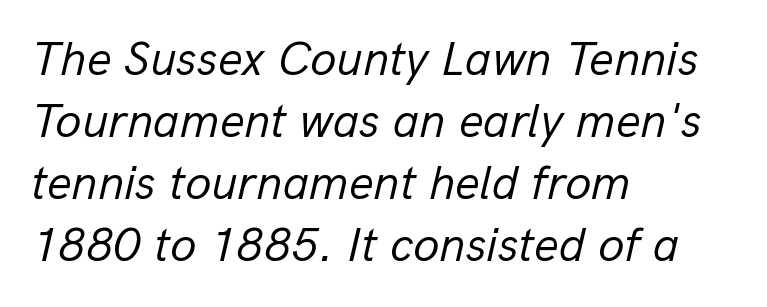
The image shows 48 px regular-weight type, italic (leaning right); set left-aligned, normal line spacing (1.29x), normal letter spacing, not underlined; low stroke contrast and a medium x-height.
